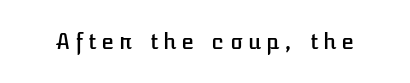
The image shows 21 px text type, upright; set unusually wide letter spacing (+0.25 em), not underlined.
